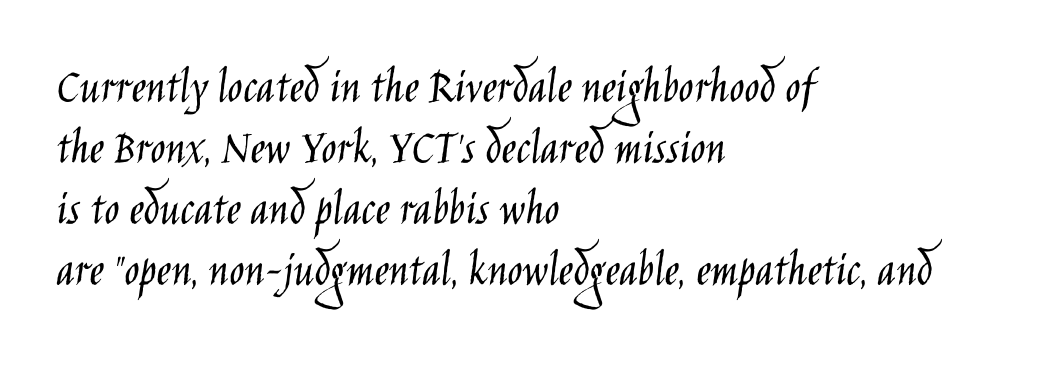
The image shows 50 px light, condensed sans-serif type; set left-aligned, line spacing 1.22x, normal letter spacing, not underlined; low stroke contrast and a large x-height.
